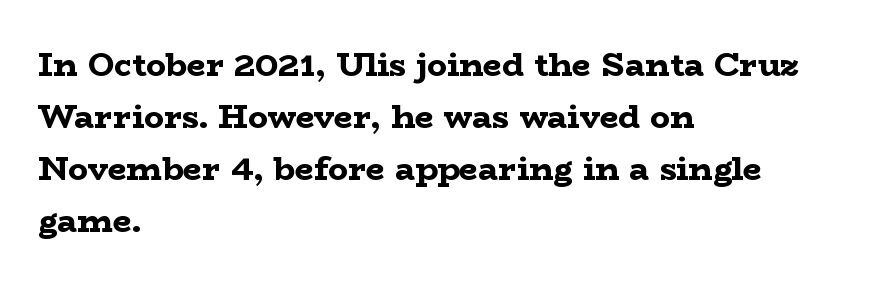
I'd describe the lettering as bold — thick and assertive. The type is set solid horizontally, with unmodified tracking. Does the lettering tilt? It doesn't — this is upright. Letterform terminals end in serifs throughout the passage. The lines sit at an ordinary, default distance from one another.
